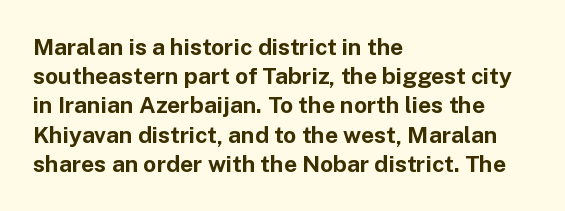
Is the block centered? No — it sits flush against the left margin. Strong, thick strokes mark this as bold type. Plain, unruled lines of type. Nothing unusual about the tracking: characters are spaced as the font intends. When letters stand straight like this, we call the style roman or upright. One glance says typical: line gaps are just what's usual.
